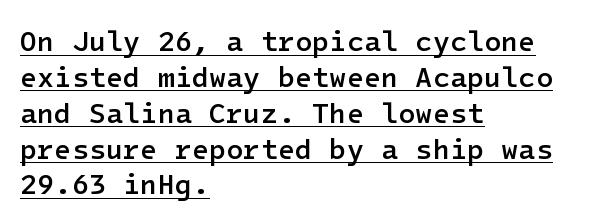
A normal amount of white space separates one row of letters from the next. The rendering shows plain stroke endings on the letterforms — a sans-serif design. Visually the block forms a straight wall on the left and a jagged coastline on the right. This is the regular roman posture of the typeface.
